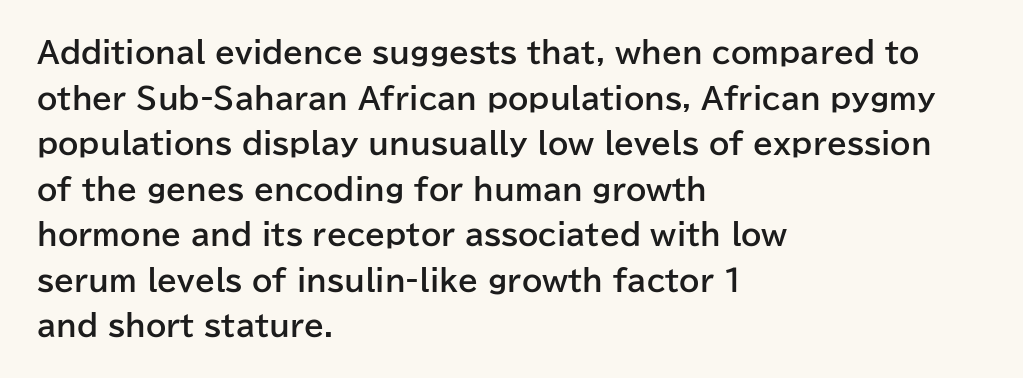
The image shows 29 px bold sans-serif type, upright; set left-aligned, normal line spacing (1.57x), normal letter spacing, not underlined; low stroke contrast and a medium x-height.
